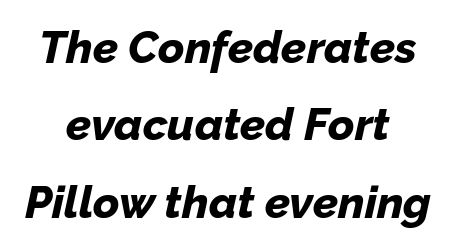
The rendering keeps characters at their native spacing. Both edges are ragged and mirror each other, which tells us the setting is centered. Each glyph is drawn with heavy, bold strokes. Underline: absent.
